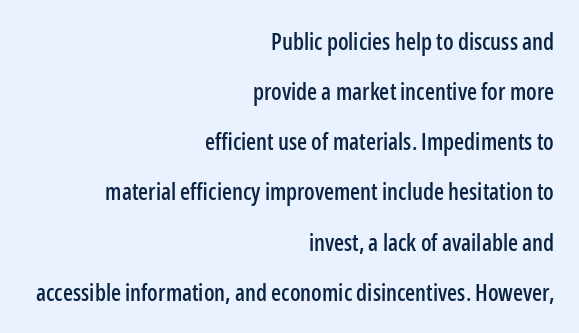
The image shows 23 px text type, upright; set right-aligned, loose line spacing (2.18x), normal letter spacing, not underlined.
